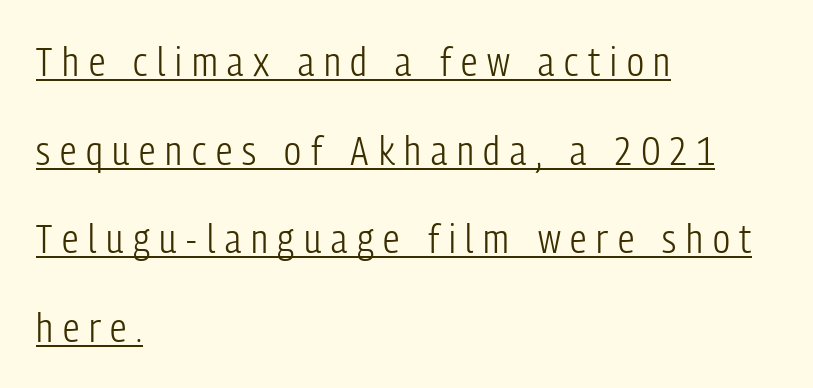
Q: Is the text bold? A: No.
Q: Is the text italic (slanted)? A: No, it is upright.
Q: Is the typeface a serif or a sans-serif typeface? A: Sans-serif.
Q: Is the text underlined? A: Yes.
Q: How is the paragraph aligned? A: Left-aligned.
Q: Is the spacing between letters normal or unusually wide? A: Unusually wide.
Q: Is the spacing between lines tight, normal or loose? A: Loose.
Q: Width (condensed, normal, or wide)? A: Condensed.
Q: Stroke contrast? A: Low.
Q: x-height? A: Medium.
Q: Monospaced? A: No.
